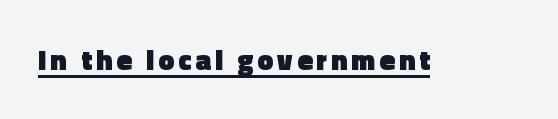
The image shows 28 px heavy sans-serif type, upright; set underlined; a medium x-height.
